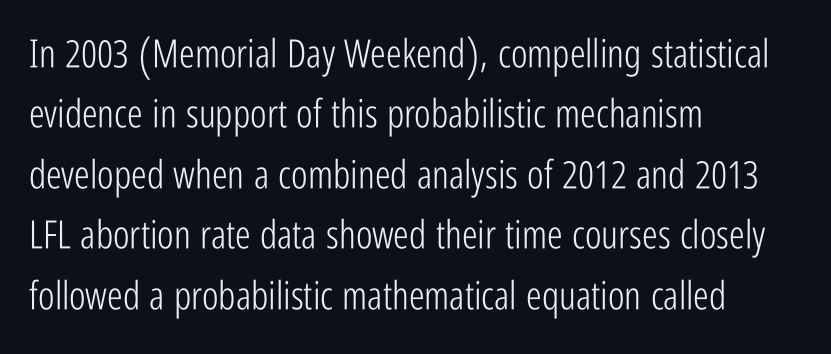
Q: Is the text bold? A: No.
Q: Is the text italic (slanted)? A: No, it is upright.
Q: Is the typeface a serif or a sans-serif typeface? A: Sans-serif.
Q: Is the text underlined? A: No.
Q: How is the paragraph aligned? A: Left-aligned.
Q: Is the spacing between letters normal or unusually wide? A: Normal.
Q: Is the spacing between lines tight, normal or loose? A: Normal.
Q: Width (condensed, normal, or wide)? A: Condensed.
Q: Stroke contrast? A: Low.
Q: x-height? A: Medium.
Q: Monospaced? A: No.
